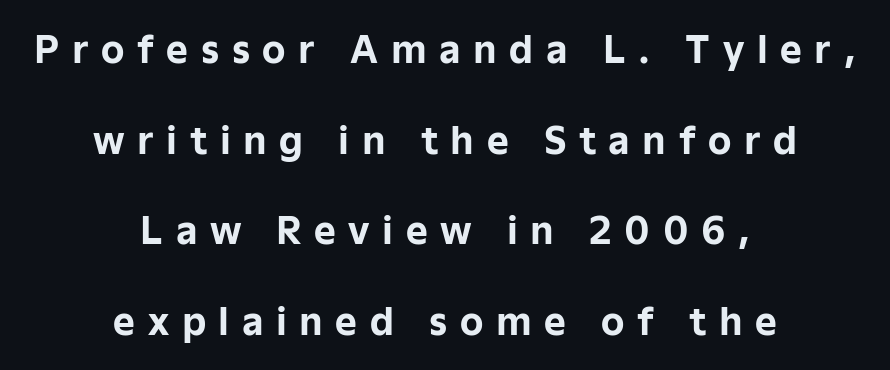
{"serif": "no", "italic": "no", "bold": "yes", "weight": "bold", "width": "normal", "stroke_contrast": "low", "x_height": "medium", "monospaced": "no", "underline": "no", "align": "center", "line_spacing": "loose", "line_spacing_ratio": 2.45, "letter_spacing": "wide", "letter_spacing_em": 0.34, "glyph_px": 37}
